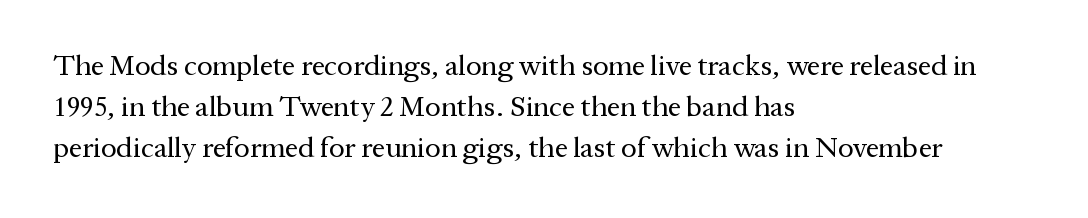
The image shows 29 px regular-weight serif type, upright; set left-aligned, normal line spacing (1.41x), normal letter spacing, not underlined; medium stroke contrast and a medium x-height.
